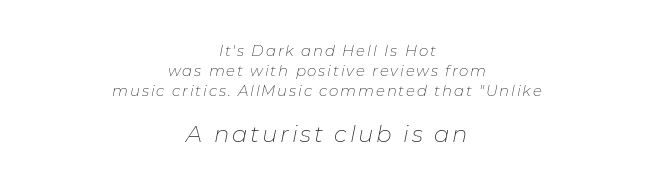
Of the two passages, the one underneath uses the larger point size. Normally led — the rows are evenly, conventionally spaced. It's the slanting kind of type. These lines are centered, leaving both edges ragged.
